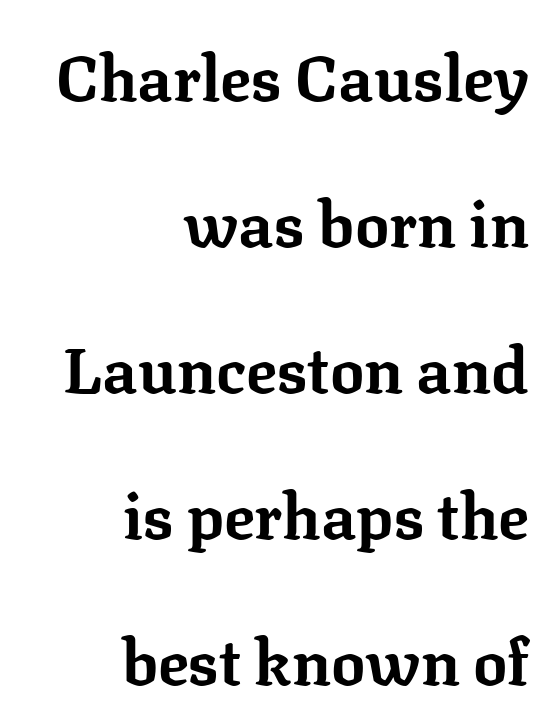
Letters rest on an invisible, unmarked baseline. Spacing verdict: proportional, widths tailored to each character. Thick stems and heavy bowls — unmistakably bold. This sample uses a serif face. Posture: vertical. The passage shown stacks its lines with a broad gap.
